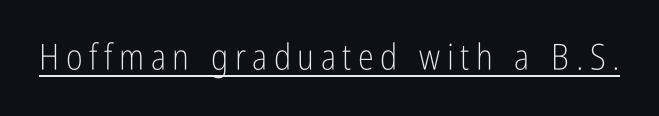
Q: Is the text bold? A: No.
Q: Is the text italic (slanted)? A: No, it is upright.
Q: Is the typeface a serif or a sans-serif typeface? A: Sans-serif.
Q: Is the text underlined? A: Yes.
Q: Width (condensed, normal, or wide)? A: Condensed.
Q: Stroke contrast? A: Low.
Q: x-height? A: Medium.
Q: Monospaced? A: No.
